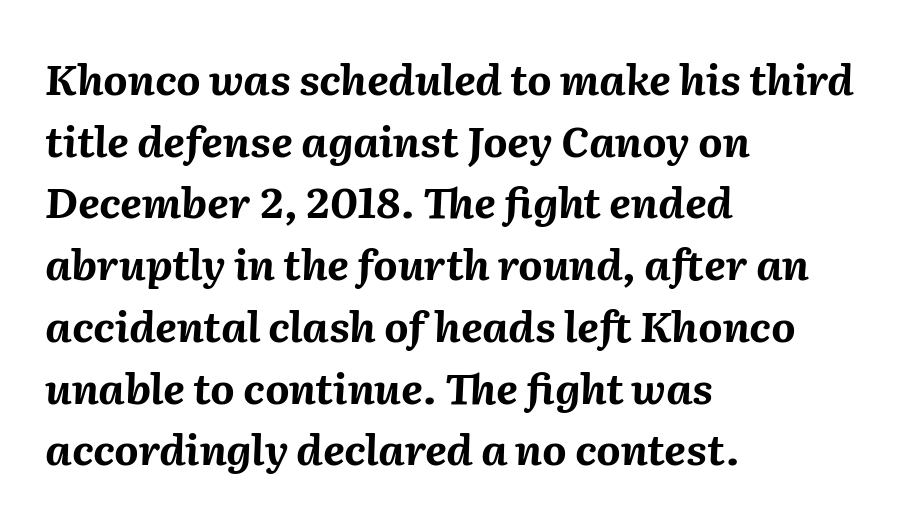
Q: Is the text bold? A: Yes.
Q: Is the text italic (slanted)? A: Yes, it leans right by about 2 degrees.
Q: Is the text underlined? A: No.
Q: How is the paragraph aligned? A: Left-aligned.
Q: Is the spacing between letters normal or unusually wide? A: Normal.
Q: Is the spacing between lines tight, normal or loose? A: Normal.
Q: Width (condensed, normal, or wide)? A: Normal.
Q: Stroke contrast? A: Medium.
Q: x-height? A: Medium.
Q: Monospaced? A: No.
